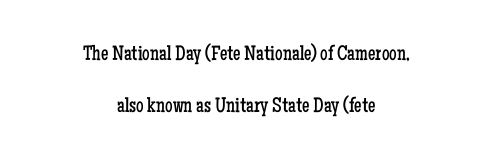
The specimen reads as upright at a glance. Is the type heavy? It reads as light-to-regular instead. Is the letter spacing exaggerated? No — it looks like the ordinary default. Caption: multi-line text, centered on the measure. If you measured baseline to baseline, you'd find a long distance.
